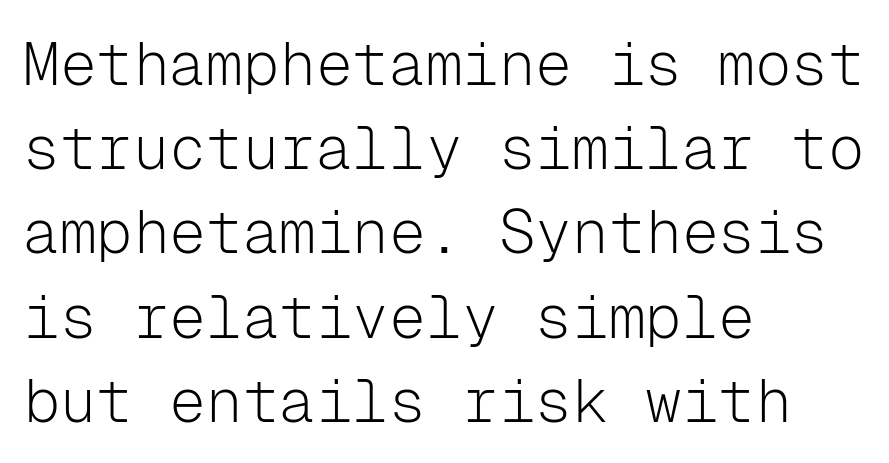
Q: Is the text bold? A: No.
Q: Is the text italic (slanted)? A: No, it is upright.
Q: Is the typeface a serif or a sans-serif typeface? A: Sans-serif.
Q: Is the text underlined? A: No.
Q: How is the paragraph aligned? A: Left-aligned.
Q: Is the spacing between letters normal or unusually wide? A: Normal.
Q: Is the spacing between lines tight, normal or loose? A: Normal.
Q: Width (condensed, normal, or wide)? A: Normal.
Q: Stroke contrast? A: Low.
Q: x-height? A: Medium.
Q: Monospaced? A: Yes.
